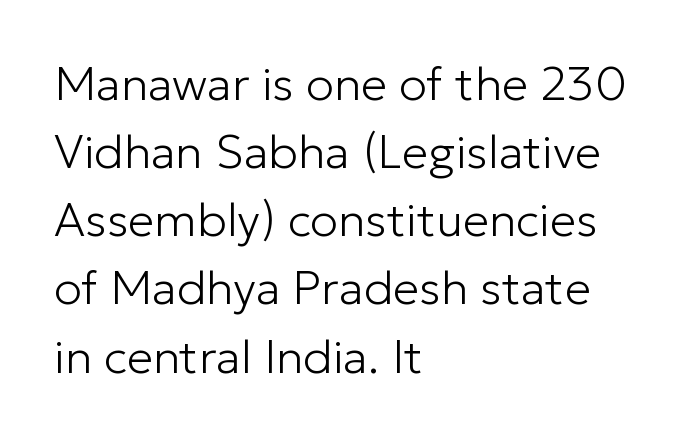
Looks like regular typesetting: each glyph gets only the width it needs. Successive baselines arrive at the customary interval. The passage shown is not bold in any degree. The compositor pushed each line to the left boundary.
